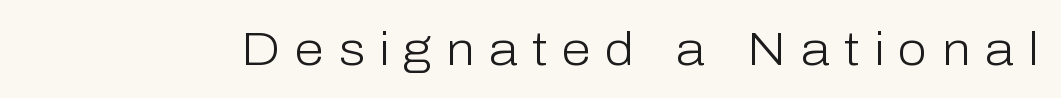
Q: Is the text bold? A: No.
Q: Is the text italic (slanted)? A: No, it is upright.
Q: Is the typeface a serif or a sans-serif typeface? A: Sans-serif.
Q: Is the text underlined? A: No.
Q: Is the spacing between letters normal or unusually wide? A: Unusually wide.
Q: Width (condensed, normal, or wide)? A: Normal.
Q: Stroke contrast? A: Low.
Q: x-height? A: Medium.
Q: Monospaced? A: No.
